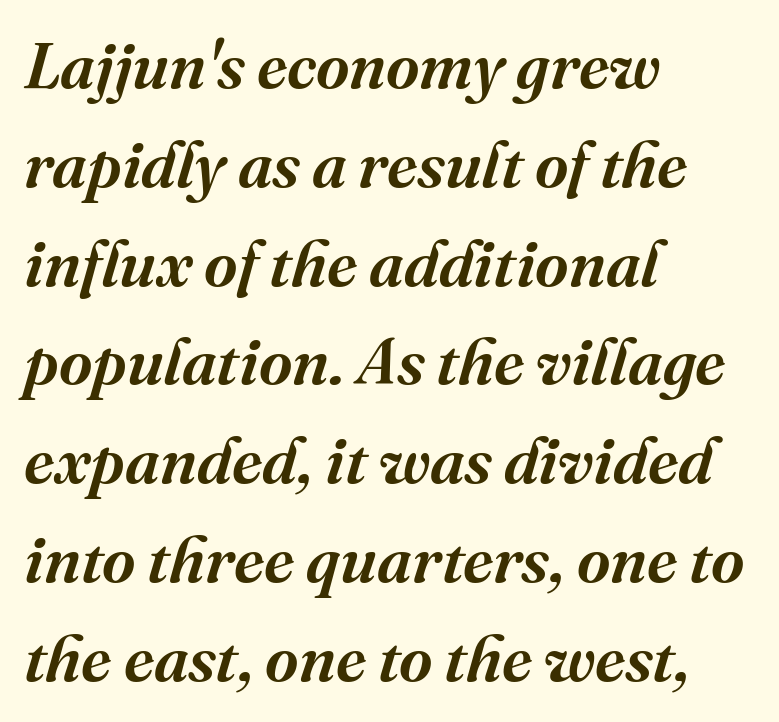
{"serif": "yes", "italic": "yes", "lean": "right", "slant_degrees": 16, "width": "normal", "stroke_contrast": "medium", "x_height": "medium", "monospaced": "no", "underline": "no", "align": "left", "line_spacing": "normal", "line_spacing_ratio": 1.52, "letter_spacing": "normal", "letter_spacing_em": 0.0, "glyph_px": 65}
